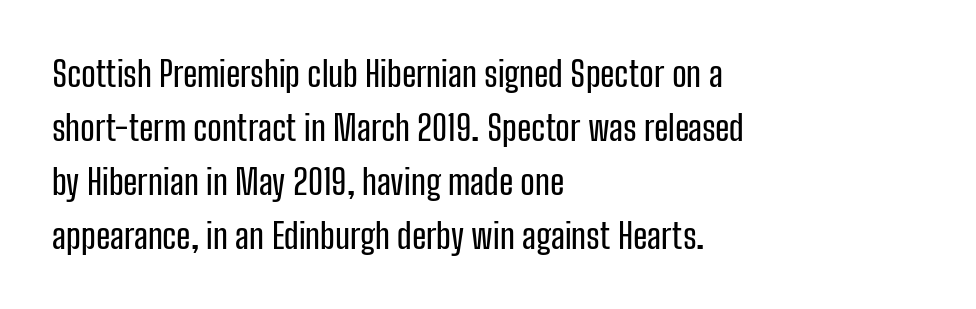
The passage shown stacks its lines at a standard gap. A typesetter would call this zero additional tracking. Does the lettering tilt? It doesn't — this is upright. Casual observation: everything's shoved over to the left. Check where the strokes stop: nothing finishes them off — pure sans.
